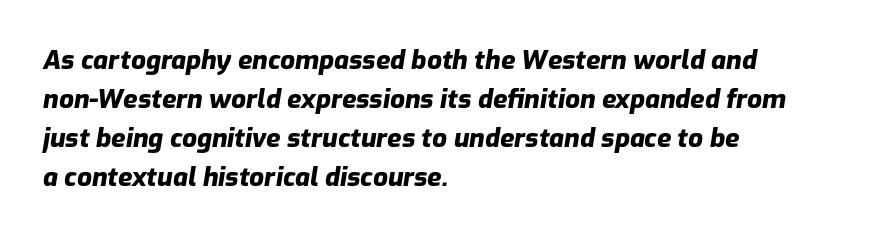
{"italic": "yes", "lean": "right", "slant_degrees": 9, "bold": "yes", "underline": "no", "align": "left", "line_spacing": "normal", "line_spacing_ratio": 1.5, "letter_spacing": "normal", "letter_spacing_em": 0.0, "glyph_px": 26}
